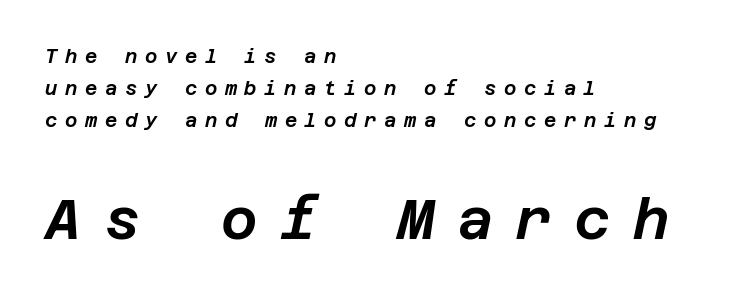
The image shows 56 px text type, italic (leaning right); set left-aligned, normal line spacing (1.68x), unusually wide letter spacing (+0.4 em), not underlined; the second (bottom) block is 2.95x larger; low stroke contrast and a large x-height.
